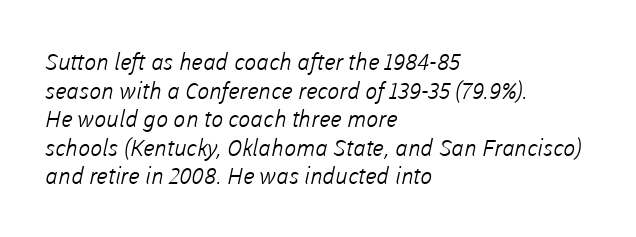
{"bold": "no", "underline": "no", "align": "left", "line_spacing_ratio": 1.24, "letter_spacing": "normal", "letter_spacing_em": 0.0, "glyph_px": 23}
